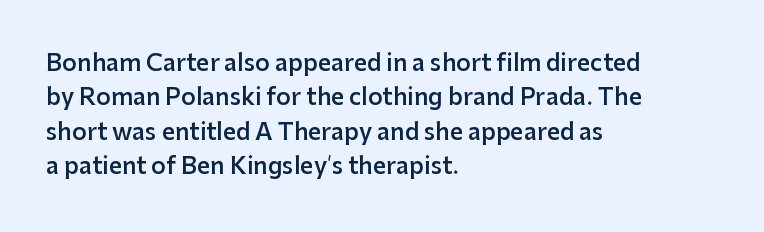
Q: Is the text bold? A: Semi-bold.
Q: Is the text italic (slanted)? A: No, it is upright.
Q: Is the text underlined? A: No.
Q: How is the paragraph aligned? A: Left-aligned.
Q: Is the spacing between letters normal or unusually wide? A: Normal.
Q: Is the spacing between lines tight, normal or loose? A: Normal.
